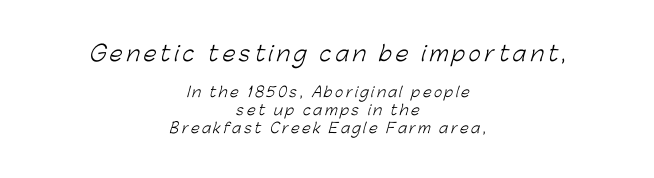
Is the block centered? Yes — each line is placed symmetrically about the middle. These two chunks differ in scale, with the top chunk taking the larger measure. Leading: standard. Weight: in the light-to-regular range. Has an underline been added? It has not.
